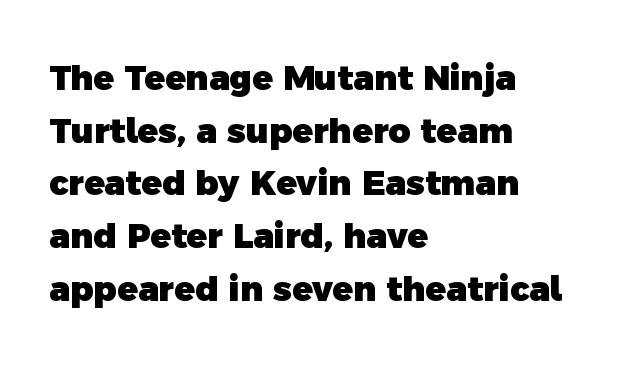
Q: Is the text bold? A: Yes.
Q: Is the typeface a serif or a sans-serif typeface? A: Sans-serif.
Q: Is the text underlined? A: No.
Q: How is the paragraph aligned? A: Left-aligned.
Q: Is the spacing between letters normal or unusually wide? A: Normal.
Q: Is the spacing between lines tight, normal or loose? A: Normal.
Q: Width (condensed, normal, or wide)? A: Normal.
Q: x-height? A: Medium.
Q: Monospaced? A: No.
